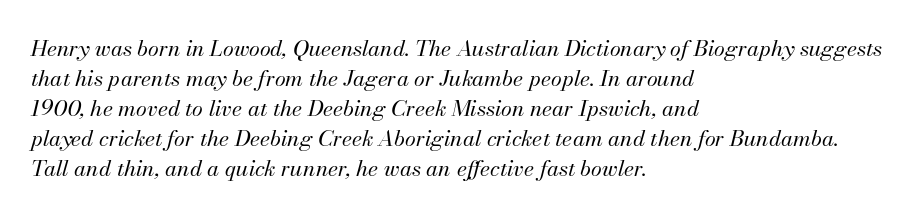
{"italic": "yes", "lean": "right", "slant_degrees": 13, "bold": "no", "underline": "no", "align": "left", "line_spacing": "normal", "line_spacing_ratio": 1.36, "letter_spacing": "normal", "letter_spacing_em": 0.0, "glyph_px": 22}
